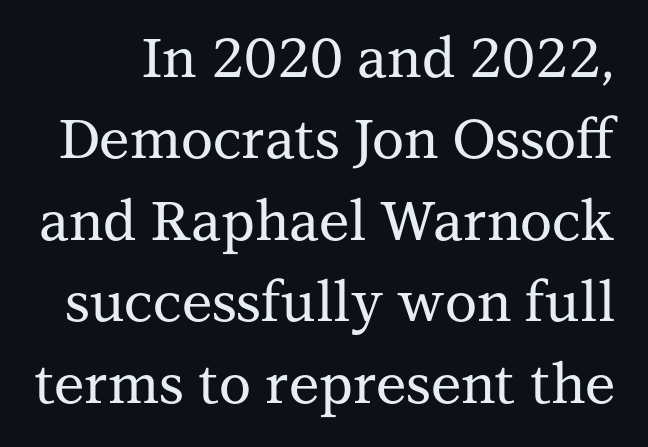
Letter spacing: default. The text was rendered using a seriffed face with decorative stroke endings. Only glyphs here, with clear space below each row. The passage shown is typed in a proportional face where columns would drift. Line spacing here is normal. The letters stand straight up with perfectly vertical stems.
